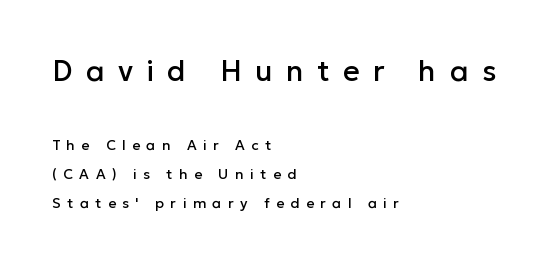
{"serif": "no", "italic": "no", "width": "normal", "stroke_contrast": "low", "x_height": "medium", "monospaced": "no", "underline": "no", "align": "left", "line_spacing": "loose", "line_spacing_ratio": 2.09, "letter_spacing": "wide", "letter_spacing_em": 0.46, "larger_block": "first", "size_ratio": 2.07, "glyph_px": 29}
